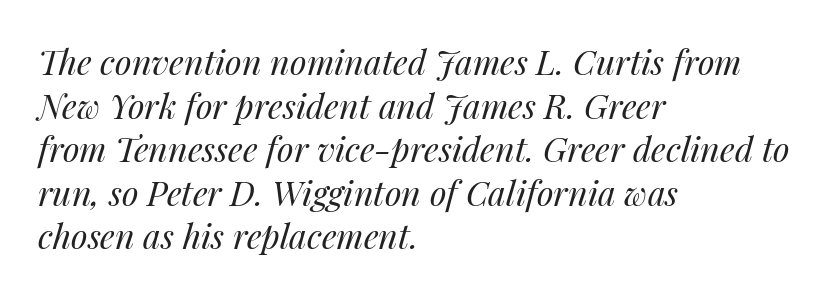
Where is the straight margin? On the left. The type is set solid horizontally, with unmodified tracking. Summary of weight: not heavy and not bold. The area under the type is left untouched.
